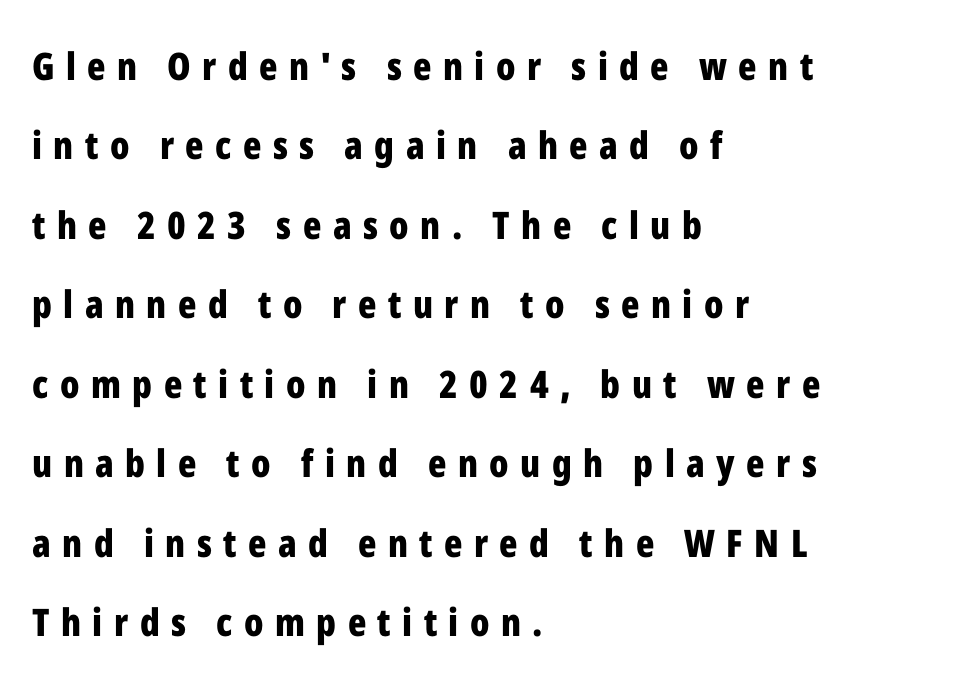
Q: Is the text bold? A: Yes.
Q: Is the text italic (slanted)? A: No, it is upright.
Q: Is the typeface a serif or a sans-serif typeface? A: Sans-serif.
Q: Is the text underlined? A: No.
Q: How is the paragraph aligned? A: Left-aligned.
Q: Is the spacing between letters normal or unusually wide? A: Unusually wide.
Q: Is the spacing between lines tight, normal or loose? A: Loose.
Q: Width (condensed, normal, or wide)? A: Condensed.
Q: Stroke contrast? A: Low.
Q: x-height? A: Medium.
Q: Monospaced? A: No.
